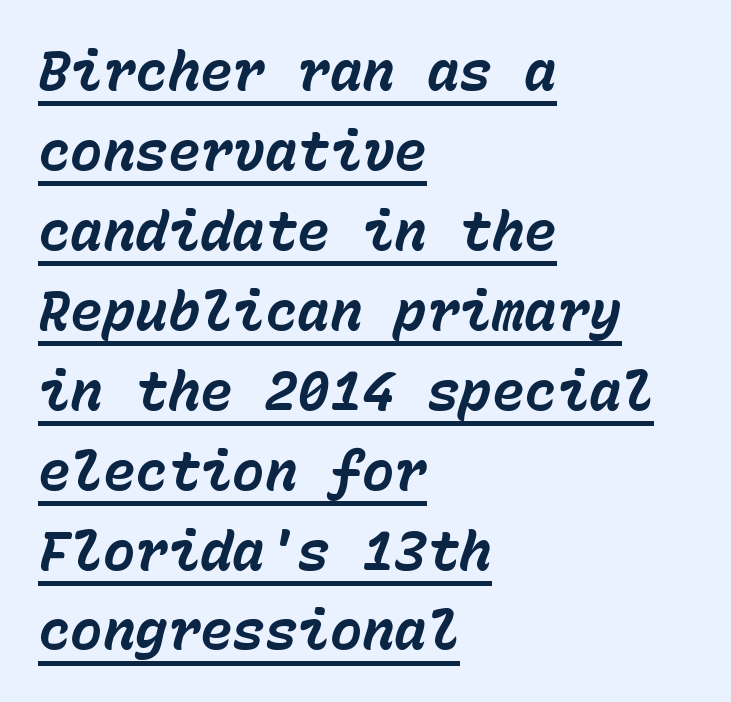
The image shows 54 px bold type, italic (leaning right), monospaced; set left-aligned, normal line spacing (1.48x), normal letter spacing, underlined; low stroke contrast and a medium x-height.
